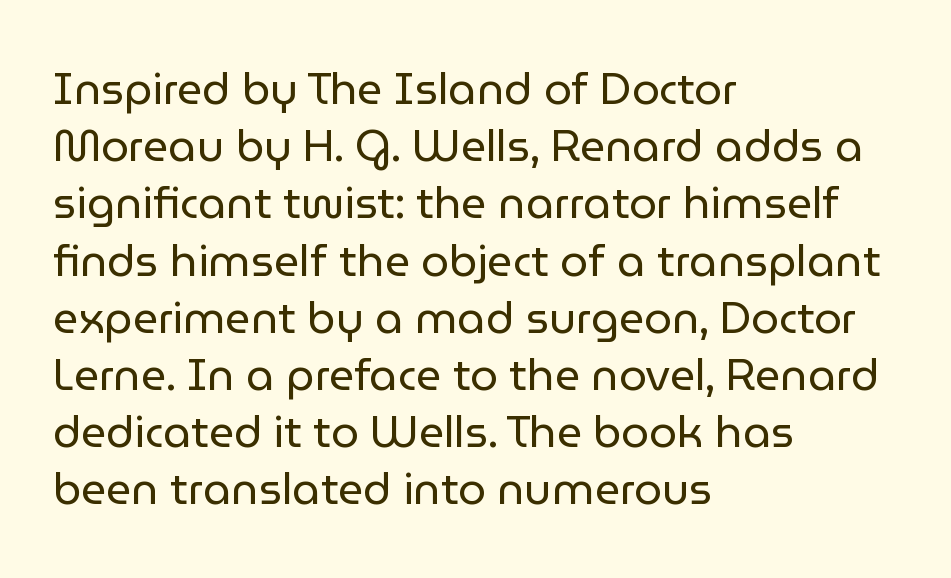
Q: Is the text bold? A: No.
Q: Is the text italic (slanted)? A: No, it is upright.
Q: Is the typeface a serif or a sans-serif typeface? A: Sans-serif.
Q: Is the text underlined? A: No.
Q: How is the paragraph aligned? A: Left-aligned.
Q: Is the spacing between letters normal or unusually wide? A: Normal.
Q: Is the spacing between lines tight, normal or loose? A: Normal.
Q: Width (condensed, normal, or wide)? A: Normal.
Q: Stroke contrast? A: Low.
Q: x-height? A: Medium.
Q: Monospaced? A: No.
